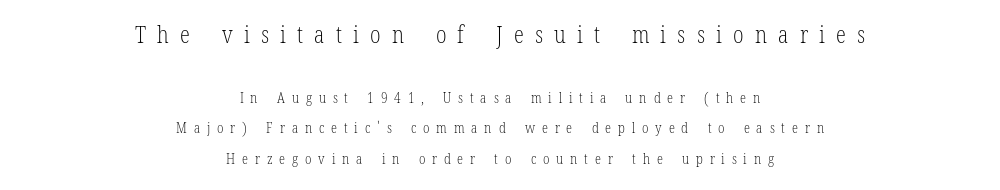
The image shows 23 px text type, upright; set centered, loose line spacing (2.19x), unusually wide letter spacing (+0.49 em), not underlined; the first (top) block is 1.64x larger.
